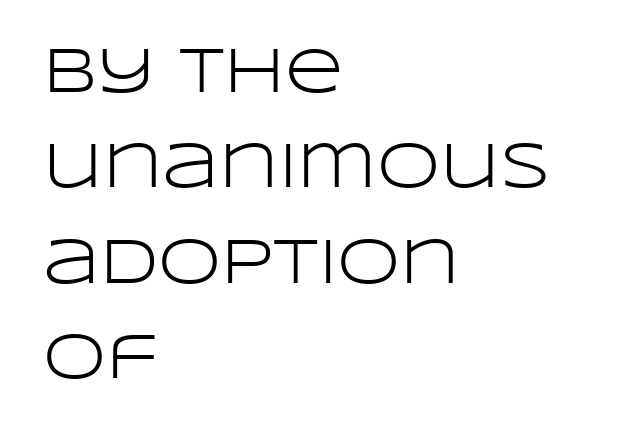
Q: Is the text bold? A: No.
Q: Is the text italic (slanted)? A: No, it is upright.
Q: Is the typeface a serif or a sans-serif typeface? A: Sans-serif.
Q: Is the text underlined? A: No.
Q: How is the paragraph aligned? A: Left-aligned.
Q: Is the spacing between letters normal or unusually wide? A: Normal.
Q: Is the spacing between lines tight, normal or loose? A: Normal.
Q: Width (condensed, normal, or wide)? A: Wide.
Q: Stroke contrast? A: Low.
Q: x-height? A: Large.
Q: Monospaced? A: No.
